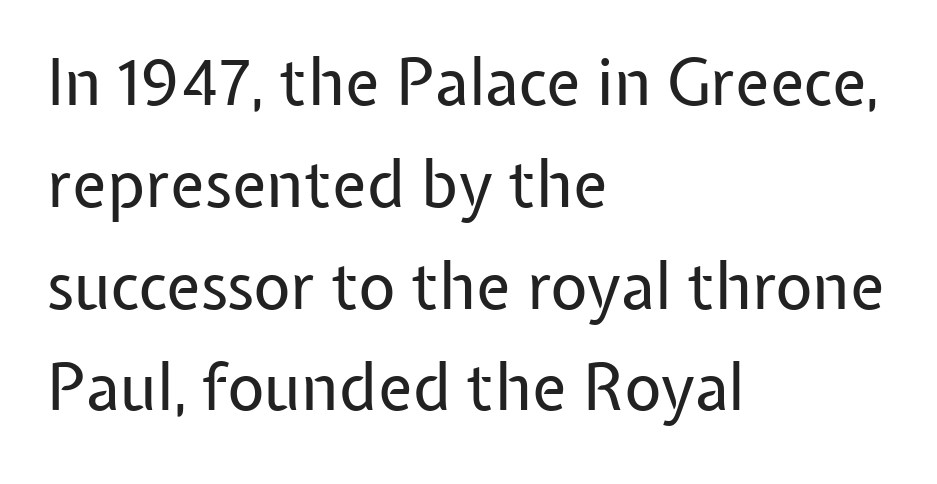
Proportional: the letters do not fall into vertical columns. If you drew a line through each stem, it would be perfectly vertical. Regular leading. The font sits on the lighter half of the weight spectrum, regular included.
